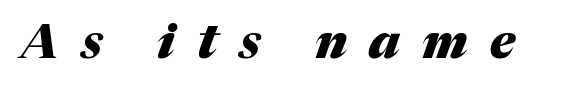
Display-style spreading of the glyphs; the letterfit is very open. The letters advance in unequal steps, a hallmark of proportional type. Decoration check: the copy has no underline. These lines carry a lot of weight — the face is fully bold.
